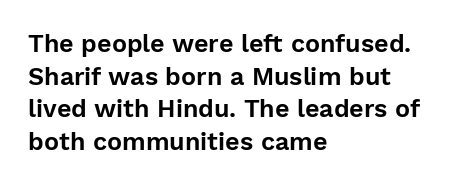
The tracking reads as untouched default to a designer's eye. Has an underline been added? It has not. Where is the straight margin? On the left. A typesetter would call this leading conventional body-copy spacing.
